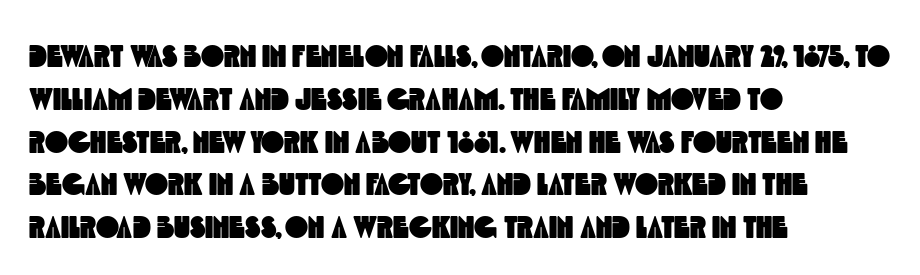
{"serif": "no", "width": "condensed", "x_height": "large", "monospaced": "no", "underline": "no", "align": "left", "line_spacing": "normal", "line_spacing_ratio": 1.38, "letter_spacing": "normal", "letter_spacing_em": 0.0, "glyph_px": 31}
